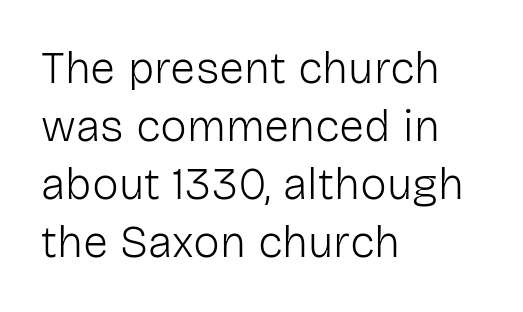
The image shows 45 px light sans-serif type, upright; set left-aligned, normal line spacing (1.29x), normal letter spacing, not underlined; low stroke contrast and a medium x-height.
